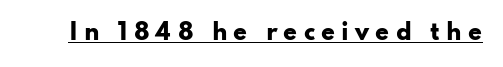
What stands out about the letter spacing? Its width — letters are far apart. Quick note: underline on. Notice how the stems are strictly vertical — no italics here. You'd pick this weight for a headline — it's a proper bold.
